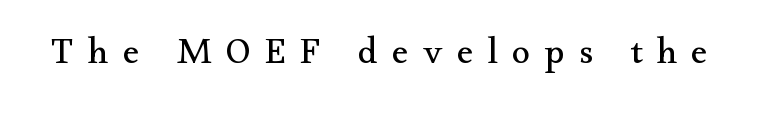
Q: Is the text bold? A: No.
Q: Is the text italic (slanted)? A: No, it is upright.
Q: Is the typeface a serif or a sans-serif typeface? A: Serif.
Q: Is the text underlined? A: No.
Q: Is the spacing between letters normal or unusually wide? A: Unusually wide.
Q: Width (condensed, normal, or wide)? A: Normal.
Q: Stroke contrast? A: Medium.
Q: x-height? A: Small.
Q: Monospaced? A: No.
